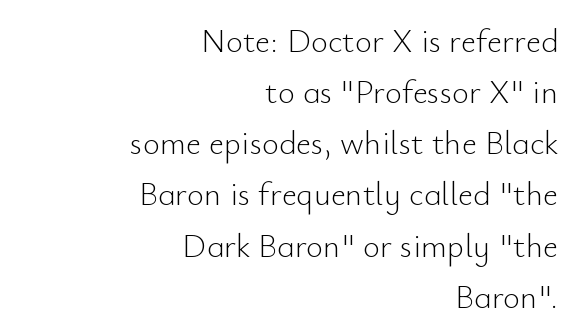
Q: Is the text bold? A: No.
Q: Is the text italic (slanted)? A: No, it is upright.
Q: Is the typeface a serif or a sans-serif typeface? A: Sans-serif.
Q: Is the text underlined? A: No.
Q: How is the paragraph aligned? A: Right-aligned.
Q: Is the spacing between letters normal or unusually wide? A: Normal.
Q: Is the spacing between lines tight, normal or loose? A: Normal.
Q: Width (condensed, normal, or wide)? A: Normal.
Q: Stroke contrast? A: Low.
Q: x-height? A: Small.
Q: Monospaced? A: No.
